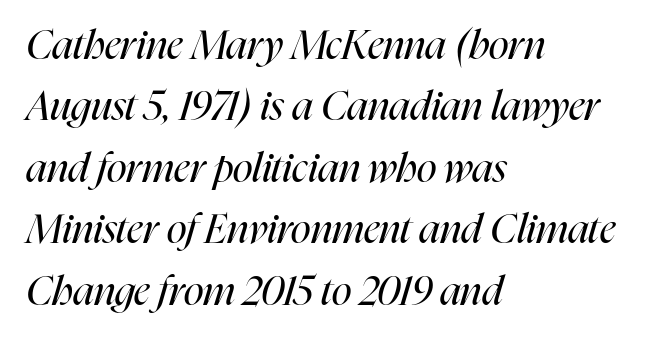
Reading down the column, the eye jumps a familiar distance to each next line. No extra tracking has been applied to these lines. This sample has the flowing, uneven cadence of proportional lettering. If you drew a line through each stem, it would be angled. The passage shown is not bold in any degree. These lines are set flush left with a ragged right edge.
